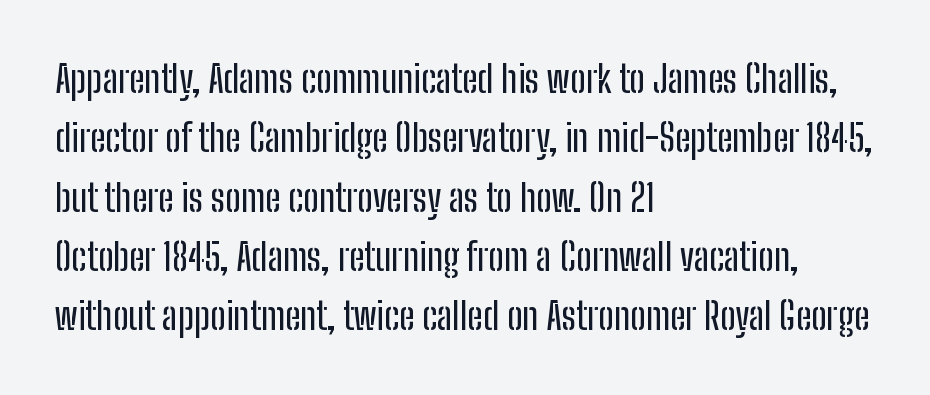
{"serif": "no", "italic": "no", "width": "condensed", "stroke_contrast": "low", "x_height": "medium", "monospaced": "no", "underline": "no", "align": "left", "line_spacing": "normal", "line_spacing_ratio": 1.56, "letter_spacing": "normal", "letter_spacing_em": 0.0, "glyph_px": 38}
